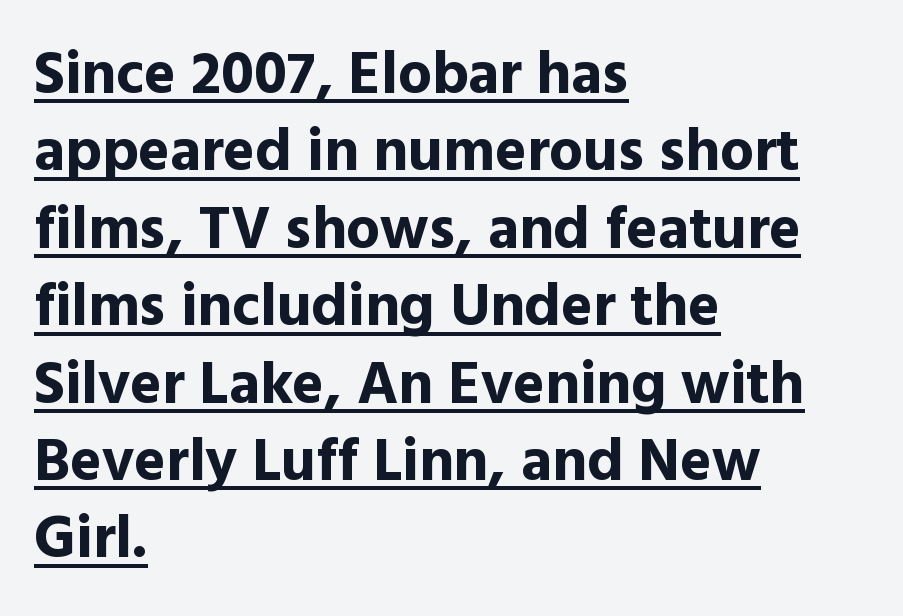
The typeface chosen for these lines omits serifs. Check the space under the baseline: a stroke is drawn there. The lines sit at an ordinary, default distance from one another. Reading down the block, your eye returns to a fixed left position each line. The rendering uses a bold face; every stroke is thick and dark. A roman cut, with each character standing at attention.
